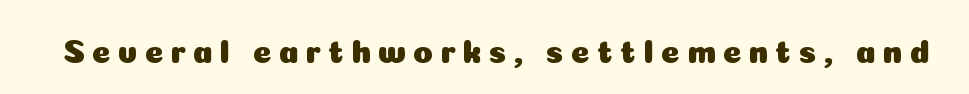
The image shows 32 px sans-serif type, upright; set unusually wide letter spacing (+0.22 em), not underlined; low stroke contrast and a medium x-height.
